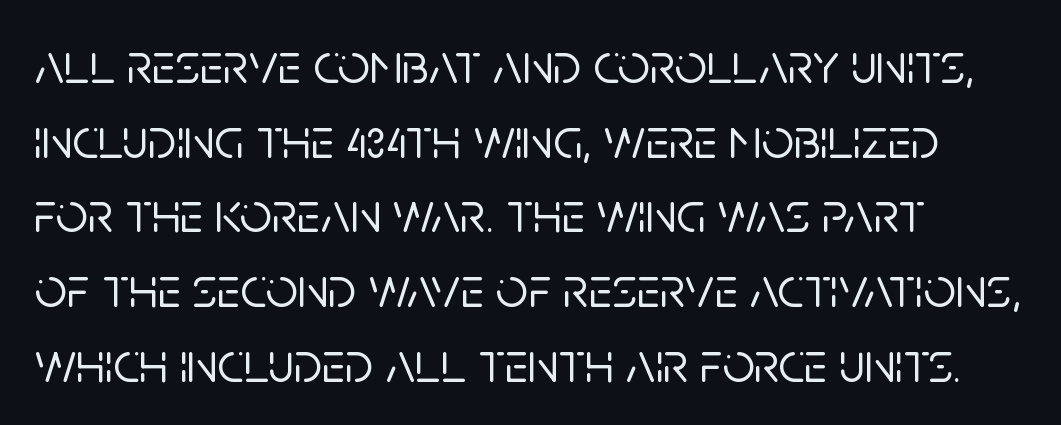
Q: Is the text italic (slanted)? A: No, it is upright.
Q: Is the typeface a serif or a sans-serif typeface? A: Sans-serif.
Q: Is the text underlined? A: No.
Q: How is the paragraph aligned? A: Left-aligned.
Q: Is the spacing between letters normal or unusually wide? A: Normal.
Q: Is the spacing between lines tight, normal or loose? A: Normal.
Q: Width (condensed, normal, or wide)? A: Normal.
Q: Stroke contrast? A: Low.
Q: x-height? A: Large.
Q: Monospaced? A: No.
